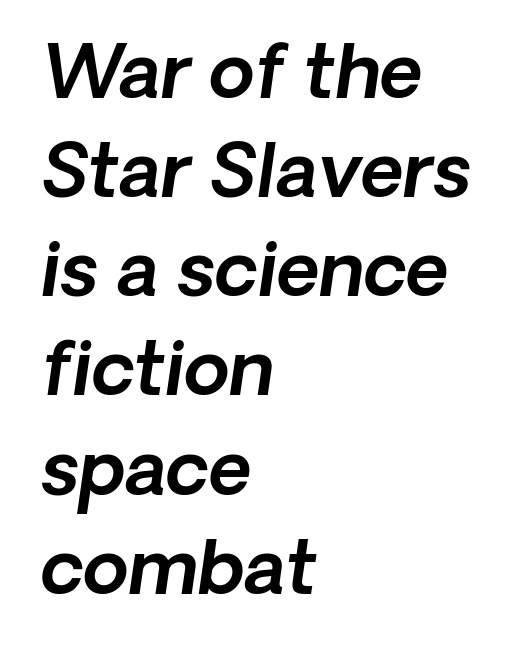
{"italic": "yes", "lean": "right", "slant_degrees": 8, "width": "normal", "x_height": "medium", "monospaced": "no", "underline": "no", "align": "left", "line_spacing": "normal", "line_spacing_ratio": 1.34, "letter_spacing": "normal", "letter_spacing_em": 0.0, "glyph_px": 74}
